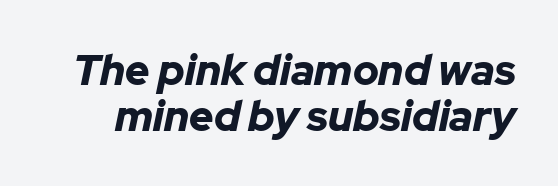
The image shows 42 px bold type, italic (leaning right); set tight line spacing (1.09x), normal letter spacing, not underlined; low stroke contrast and a medium x-height.
